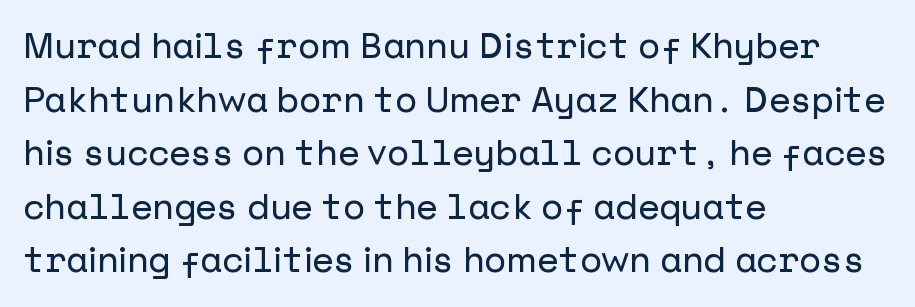
Teacher's note: observe the even left margin — that is flush-left alignment. In terms of leading, this rendering sits right in the middle. Is there any slant? The stems are plumb. How are the letters spaced? Ordinarily, with no added tracking. Check where the strokes stop: nothing finishes them off — pure sans.
